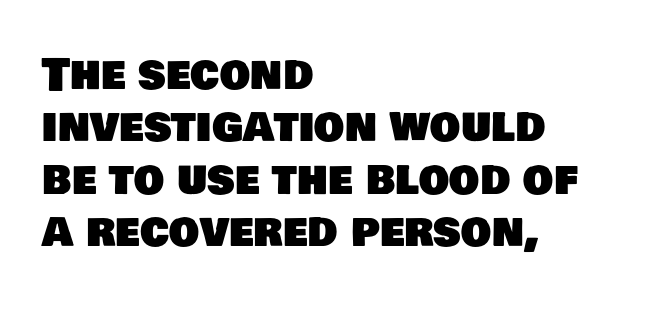
{"serif": "no", "width": "normal", "stroke_contrast": "low", "x_height": "large", "monospaced": "no", "underline": "no", "align": "left", "line_spacing_ratio": 1.22, "letter_spacing": "normal", "letter_spacing_em": 0.0, "glyph_px": 43}
